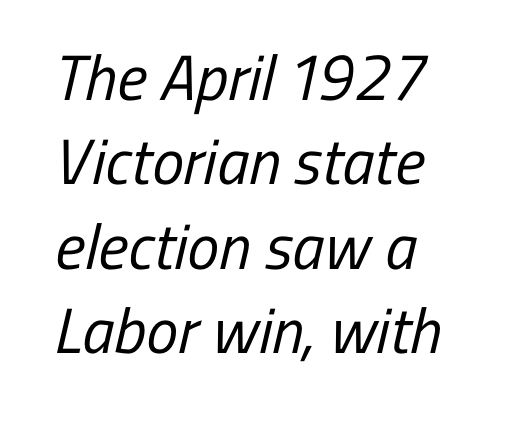
{"serif": "no", "bold": "no", "weight": "regular", "width": "condensed", "stroke_contrast": "low", "x_height": "medium", "monospaced": "no", "underline": "no", "line_spacing": "normal", "line_spacing_ratio": 1.32, "letter_spacing": "normal", "letter_spacing_em": 0.0, "glyph_px": 64}
